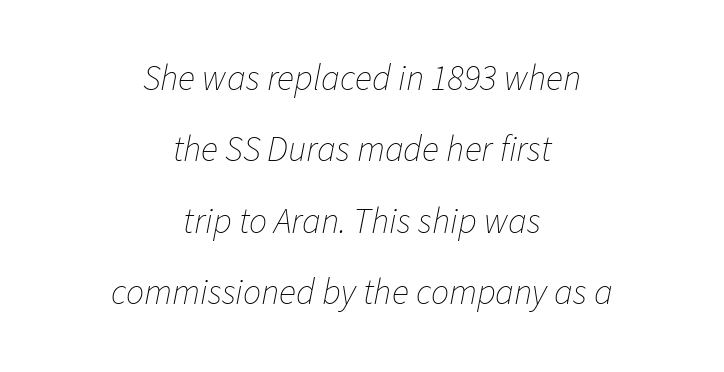
The image shows 36 px thin type, italic (leaning right); set centered, loose line spacing (1.98x), normal letter spacing, not underlined; low stroke contrast and a medium x-height.
